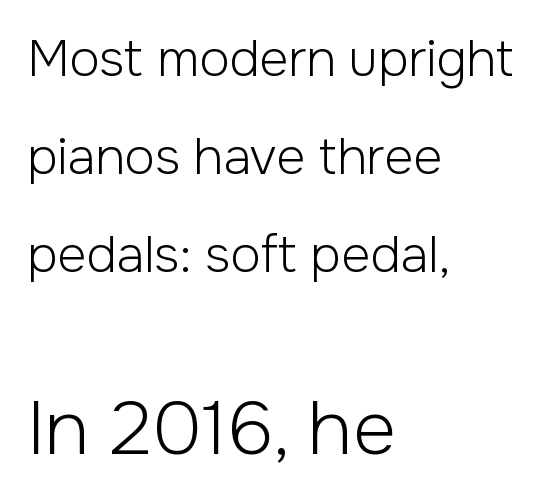
{"serif": "no", "italic": "no", "bold": "no", "weight": "light", "width": "normal", "stroke_contrast": "low", "x_height": "medium", "monospaced": "no", "underline": "no", "align": "left", "line_spacing": "loose", "line_spacing_ratio": 1.96, "letter_spacing": "normal", "letter_spacing_em": 0.0, "larger_block": "second", "size_ratio": 1.5, "glyph_px": 75}
